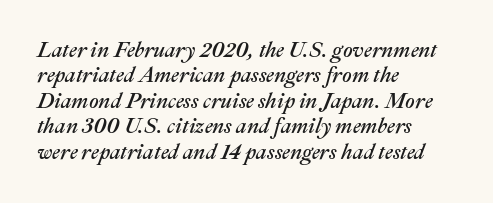
Q: Is the text italic (slanted)? A: Yes, it leans right by about 22 degrees.
Q: Is the text underlined? A: No.
Q: How is the paragraph aligned? A: Left-aligned.
Q: Is the spacing between letters normal or unusually wide? A: Normal.
